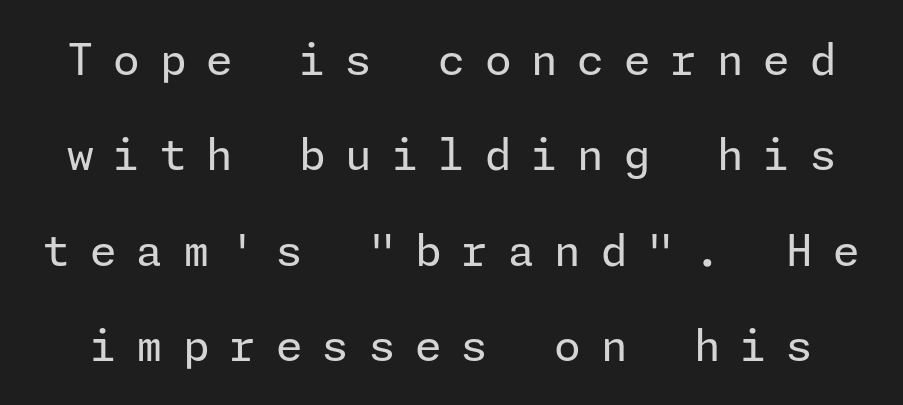
Counters stay open thanks to moderate or lighter strokes. The space directly below the letters is spotless. Each word looks stretched out because of the extra space between its letters. Is there any slant? The stems are plumb. Notice the wide empty band between every row — that's loose leading. No feet cap the strokes, marking this as sans-serif type.
